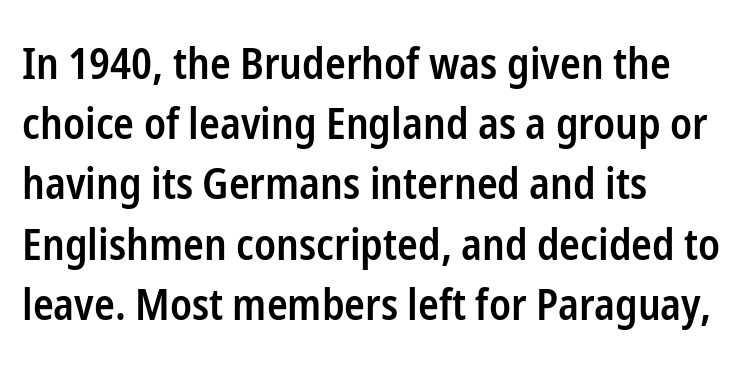
The image shows 43 px semibold, condensed sans-serif type, upright; set left-aligned, normal line spacing (1.4x), normal letter spacing, not underlined; low stroke contrast and a medium x-height.
